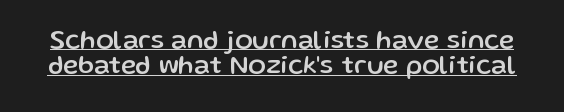
Standard letterfit; no display-style spreading of the glyphs. These characters rest on top of a visible drawn line. Vertical strokes here are truly vertical. Regarding leading, the lines here are crowded together.
